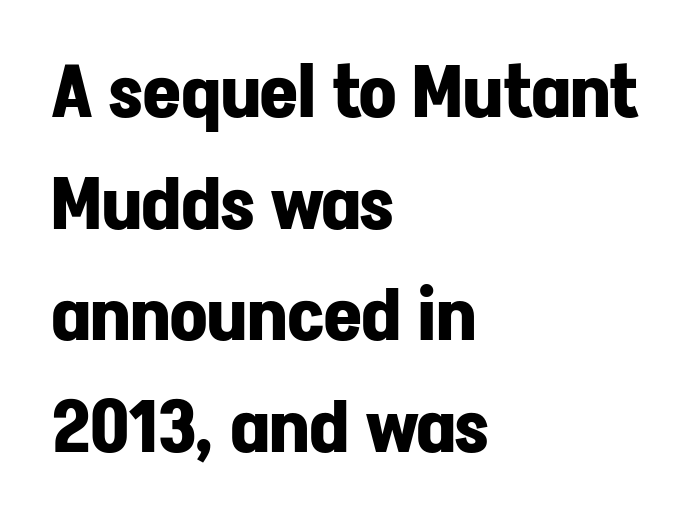
Q: Is the text bold? A: Yes.
Q: Is the text italic (slanted)? A: No, it is upright.
Q: Is the typeface a serif or a sans-serif typeface? A: Sans-serif.
Q: Is the text underlined? A: No.
Q: How is the paragraph aligned? A: Left-aligned.
Q: Is the spacing between letters normal or unusually wide? A: Normal.
Q: Is the spacing between lines tight, normal or loose? A: Normal.
Q: Width (condensed, normal, or wide)? A: Normal.
Q: Stroke contrast? A: Low.
Q: x-height? A: Medium.
Q: Monospaced? A: No.
